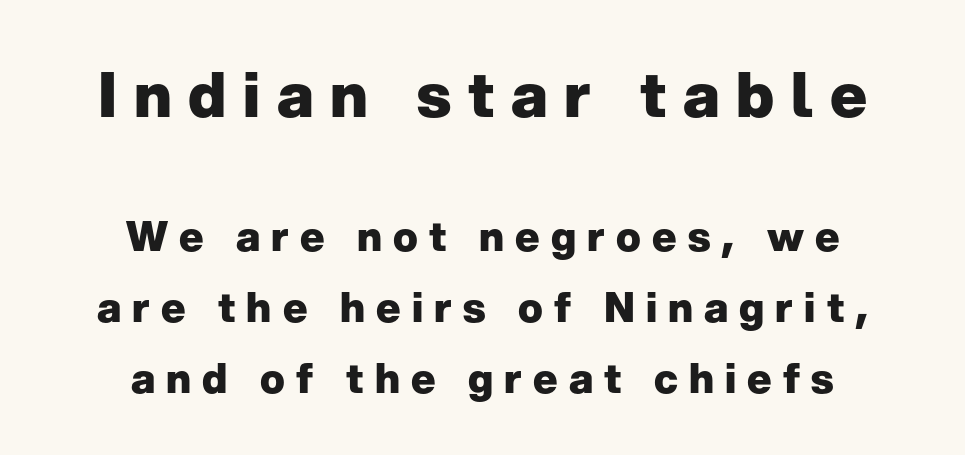
{"serif": "no", "italic": "no", "bold": "yes", "weight": "heavy", "width": "normal", "stroke_contrast": "low", "x_height": "medium", "monospaced": "no", "underline": "no", "align": "center", "line_spacing_ratio": 1.73, "letter_spacing": "wide", "letter_spacing_em": 0.27, "larger_block": "first", "size_ratio": 1.51, "glyph_px": 62}
